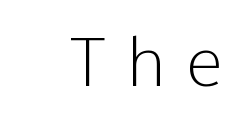
Q: Is the text bold? A: No.
Q: Is the text italic (slanted)? A: No, it is upright.
Q: Is the typeface a serif or a sans-serif typeface? A: Sans-serif.
Q: Is the text underlined? A: No.
Q: Is the spacing between letters normal or unusually wide? A: Unusually wide.
Q: Width (condensed, normal, or wide)? A: Normal.
Q: Stroke contrast? A: Low.
Q: x-height? A: Medium.
Q: Monospaced? A: No.
